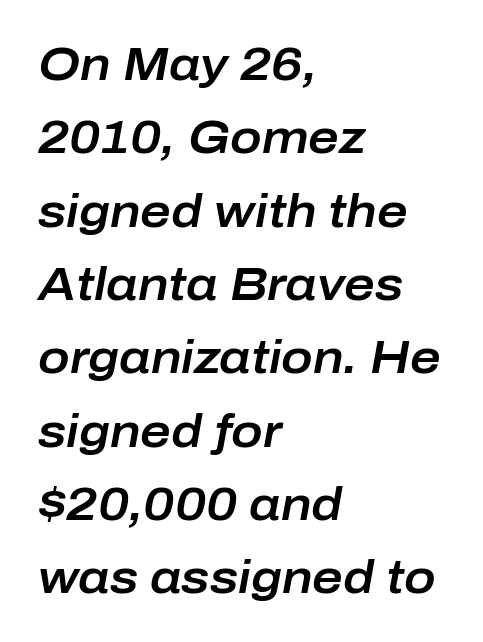
Spacing verdict: proportional, widths tailored to each character. The text carries the slant typical of an italic or oblique font. This sample uses plain, unmodified letter spacing. Interline gaps are of average width in this sample.
